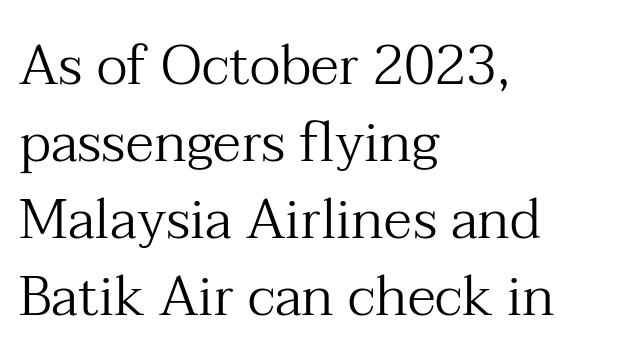
{"serif": "yes", "italic": "no", "bold": "no", "weight": "regular", "width": "normal", "stroke_contrast": "medium", "x_height": "medium", "monospaced": "no", "underline": "no", "align": "left", "line_spacing": "normal", "line_spacing_ratio": 1.4, "letter_spacing": "normal", "letter_spacing_em": 0.0, "glyph_px": 55}
